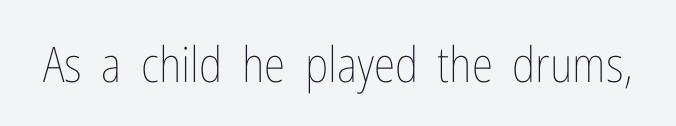
Q: Is the text bold? A: No.
Q: Is the text italic (slanted)? A: No, it is upright.
Q: Is the text underlined? A: No.
Q: Is the spacing between letters normal or unusually wide? A: Normal.
Q: Width (condensed, normal, or wide)? A: Condensed.
Q: Stroke contrast? A: Low.
Q: x-height? A: Medium.
Q: Monospaced? A: No.
